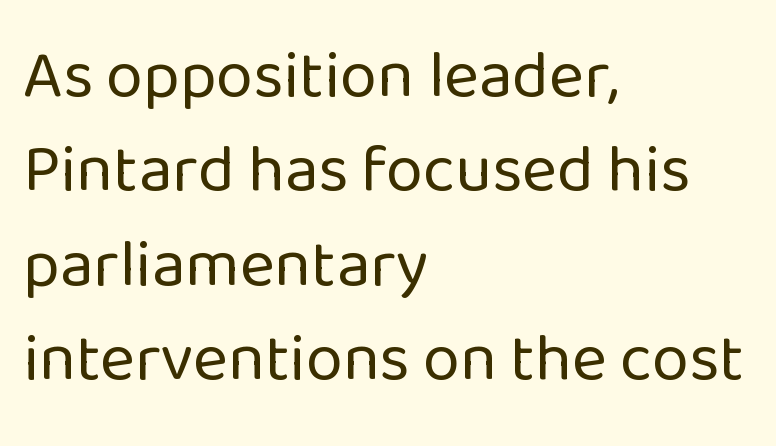
The image shows 67 px regular-weight sans-serif type, upright; set left-aligned, normal line spacing (1.41x), normal letter spacing, not underlined; low stroke contrast and a medium x-height.
